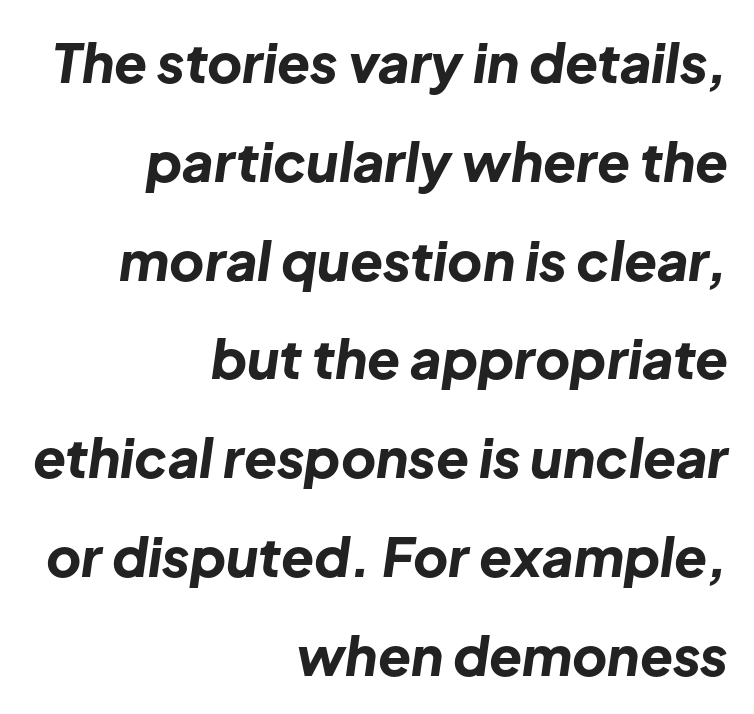
These lines are set flush right with a ragged left edge. Here the glyphs are tracked normally, forming tight word shapes. Proportional: the letters do not fall into vertical columns. How heavy is the stroke? Heavy — this is a bold. Observe the lean: these are italic letterforms. Each row of text sits above clean, open space.
